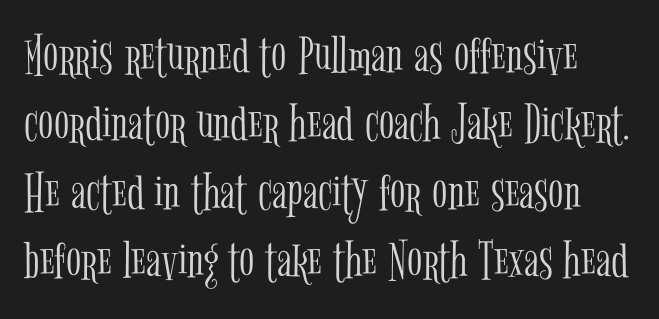
The image shows 56 px light, condensed serif type, upright; set line spacing 1.22x, normal letter spacing, not underlined; low stroke contrast and a medium x-height.
